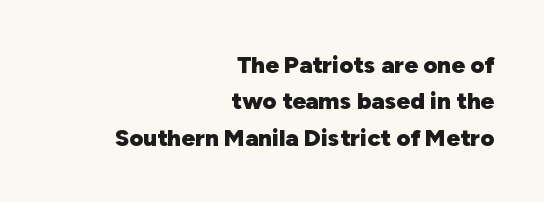
The image shows 24 px bold type, upright; set right-aligned, normal line spacing (1.52x), normal letter spacing, not underlined.
